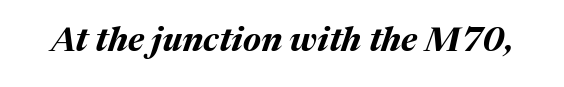
Look at the tracking — it's just the regular setting, nothing added. Plenty of ink on the page — the face is bold. This sample has the flowing, uneven cadence of proportional lettering. The strip under each line holds only bare page. Compared with ordinary roman type, these characters are visibly tilted.
